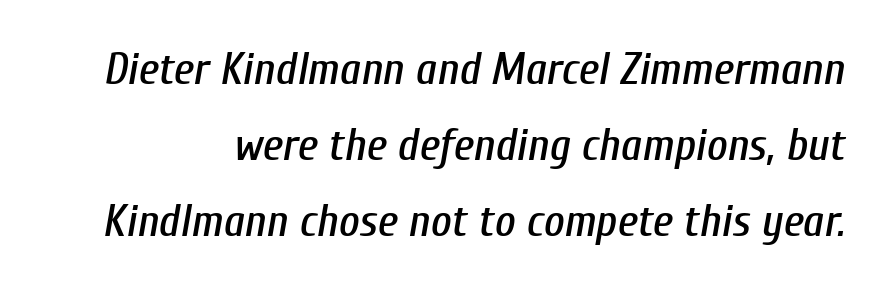
{"italic": "yes", "lean": "right", "slant_degrees": 10, "width": "condensed", "stroke_contrast": "low", "x_height": "medium", "monospaced": "no", "underline": "no", "line_spacing": "normal", "line_spacing_ratio": 1.69, "letter_spacing": "normal", "letter_spacing_em": 0.0, "glyph_px": 45}
